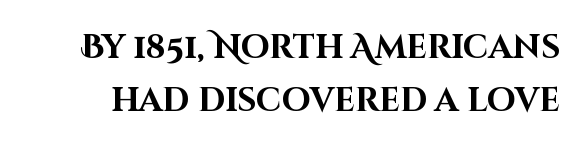
The image shows 33 px bold sans-serif type, upright; set normal line spacing (1.6x), normal letter spacing, not underlined; high stroke contrast and a large x-height.
